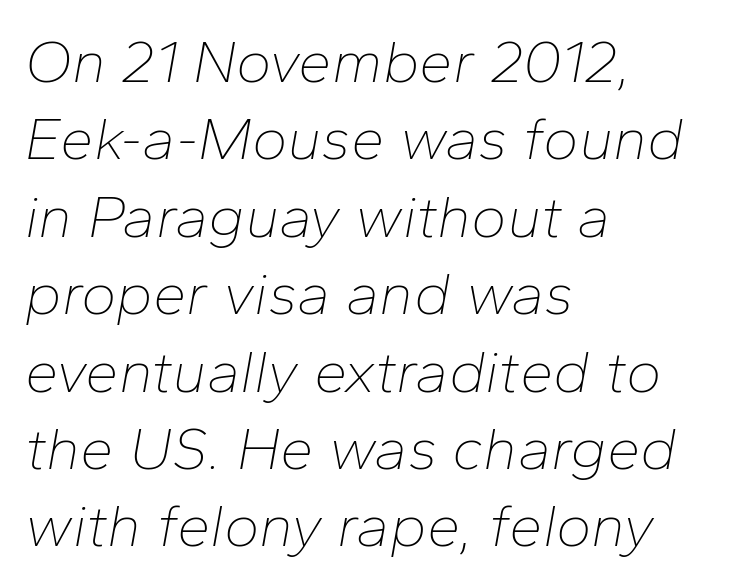
A student would call this left alignment; a typographer would say flush left, rag right. Varying glyph widths throughout — classic text-font behaviour. Quick note: underline off. It's the slanting kind of type. Does the leading feel generous? No, just average. Caption: standard tracking, unaltered.
